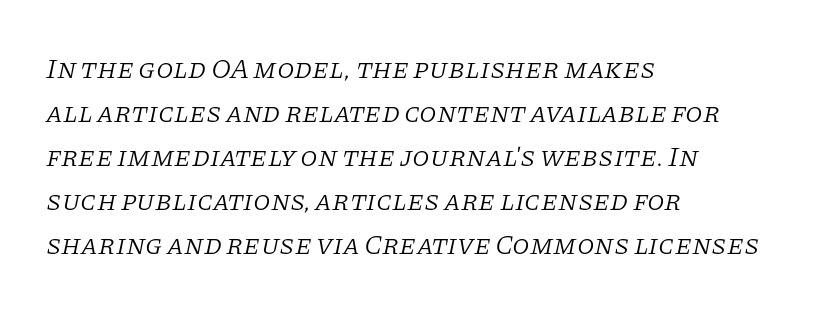
The rendering anchors every line to the left-hand side. A typesetter would call this proportional, since set widths differ per character. This rendering features lettering with no underline. Rendered with sloped, italic letterforms. What's the leading like? Ordinary, nothing unusual.
